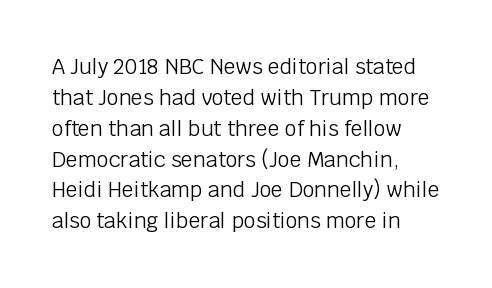
The image shows 21 px text type, upright; set left-aligned, normal line spacing (1.47x), normal letter spacing, not underlined.
